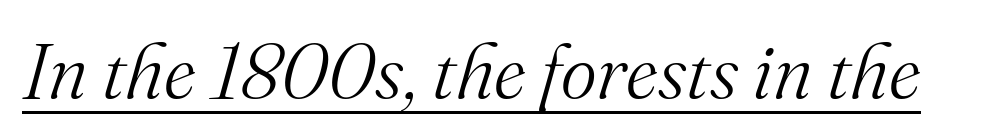
{"serif": "yes", "italic": "yes", "lean": "right", "slant_degrees": 16, "bold": "no", "weight": "light", "width": "normal", "stroke_contrast": "medium", "x_height": "small", "monospaced": "no", "underline": "yes", "letter_spacing": "normal", "letter_spacing_em": 0.0, "glyph_px": 77}
